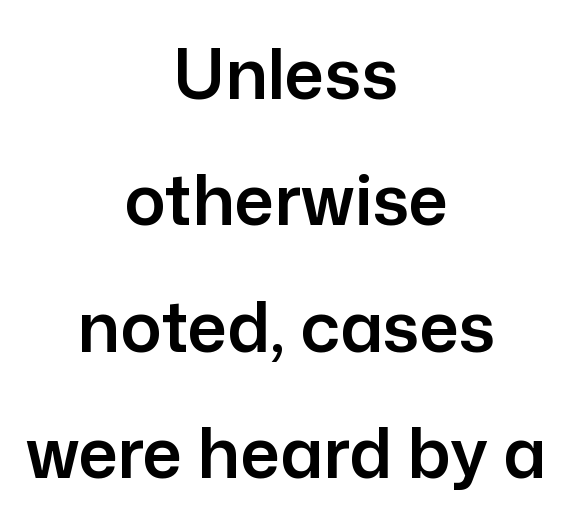
The image shows 69 px sans-serif type, upright; set centered, line spacing 1.83x, normal letter spacing, not underlined; low stroke contrast and a medium x-height.
